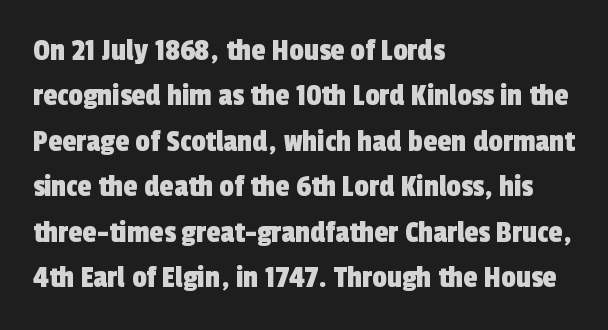
Q: Is the typeface a serif or a sans-serif typeface? A: Sans-serif.
Q: Is the text underlined? A: No.
Q: How is the paragraph aligned? A: Left-aligned.
Q: Is the spacing between letters normal or unusually wide? A: Normal.
Q: Is the spacing between lines tight, normal or loose? A: Normal.
Q: Width (condensed, normal, or wide)? A: Condensed.
Q: x-height? A: Medium.
Q: Monospaced? A: No.
